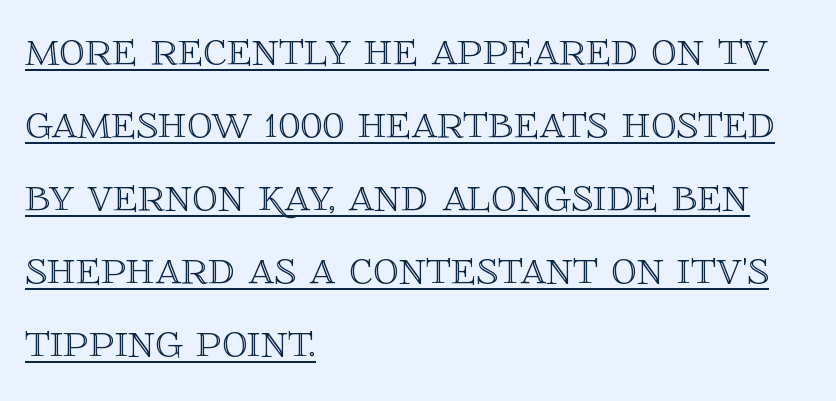
Q: Is the text italic (slanted)? A: No, it is upright.
Q: Is the text underlined? A: Yes.
Q: How is the paragraph aligned? A: Left-aligned.
Q: Is the spacing between letters normal or unusually wide? A: Normal.
Q: Is the spacing between lines tight, normal or loose? A: Normal.
Q: Width (condensed, normal, or wide)? A: Normal.
Q: x-height? A: Large.
Q: Monospaced? A: No.
